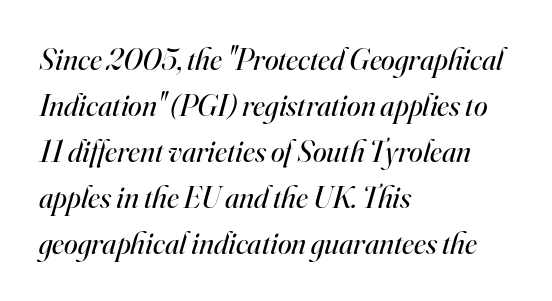
{"serif": "yes", "italic": "yes", "lean": "right", "slant_degrees": 16, "bold": "no", "weight": "regular", "width": "normal", "stroke_contrast": "high", "x_height": "small", "monospaced": "no", "underline": "no", "align": "left", "line_spacing": "normal", "line_spacing_ratio": 1.48, "letter_spacing": "normal", "letter_spacing_em": 0.0, "glyph_px": 31}
